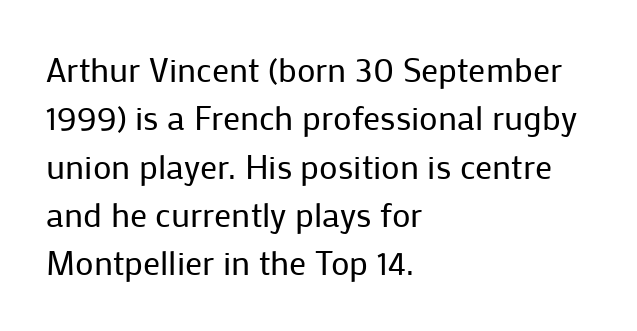
{"serif": "no", "italic": "no", "bold": "no", "weight": "regular", "width": "normal", "stroke_contrast": "low", "x_height": "medium", "monospaced": "no", "underline": "no", "align": "left", "line_spacing": "normal", "line_spacing_ratio": 1.42, "letter_spacing": "normal", "letter_spacing_em": 0.0, "glyph_px": 34}
